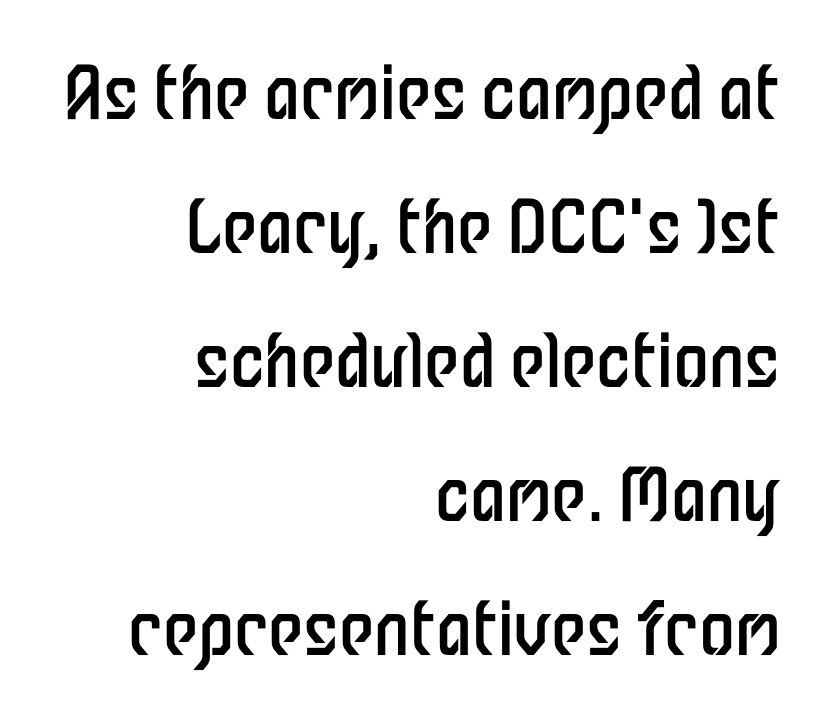
The image shows 72 px regular-weight, condensed sans-serif type, upright; set right-aligned, line spacing 1.86x, normal letter spacing, not underlined; low stroke contrast and a medium x-height.
